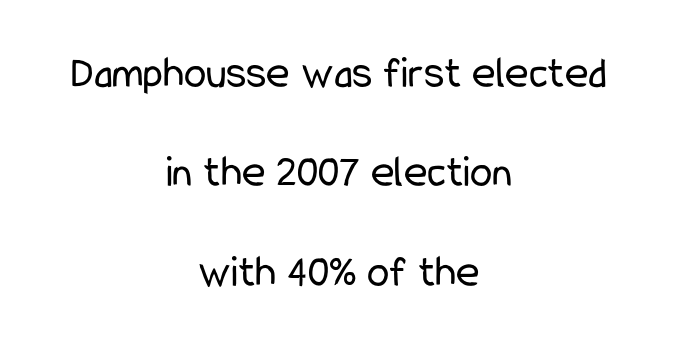
Students, observe: this is what heavily led, spacious text looks like. These lines are rendered in a variable-pitch font. The area under the type is left untouched. Between one letter and the next there's only the usual sliver of space. Ordinary non-slanted type is in use. What kind of face is this? One without serifs — a sans.
